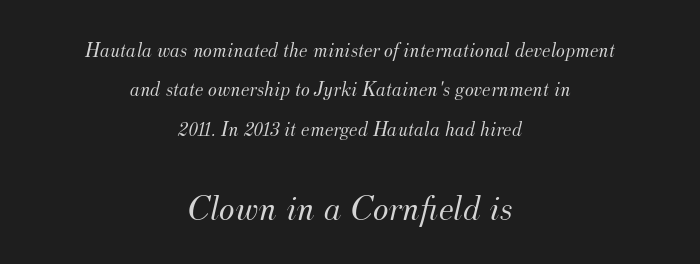
Posture: slanted. Descender tails drop into unmarked territory. Is this a fixed-width face? No — the glyphs have proportional, varying widths. The face looks like a standard text weight, possibly lighter. The compositor balanced each line on the midline. The typeface chosen for these lines features serifs.
